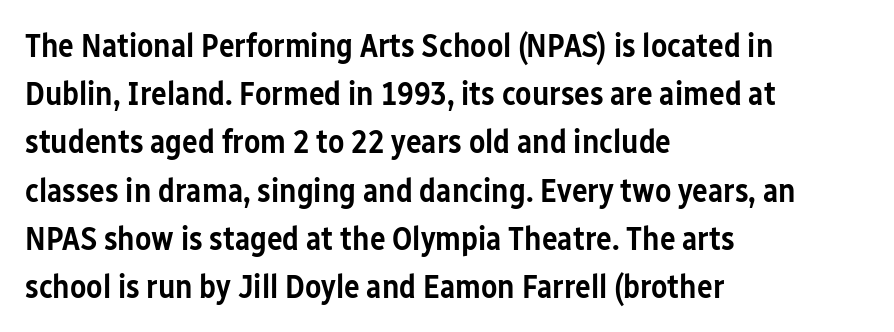
Q: Is the text bold? A: Semi-bold.
Q: Is the text italic (slanted)? A: No, it is upright.
Q: Is the typeface a serif or a sans-serif typeface? A: Sans-serif.
Q: Is the text underlined? A: No.
Q: How is the paragraph aligned? A: Left-aligned.
Q: Is the spacing between letters normal or unusually wide? A: Normal.
Q: Is the spacing between lines tight, normal or loose? A: Normal.
Q: Width (condensed, normal, or wide)? A: Condensed.
Q: Stroke contrast? A: Low.
Q: x-height? A: Medium.
Q: Monospaced? A: No.
